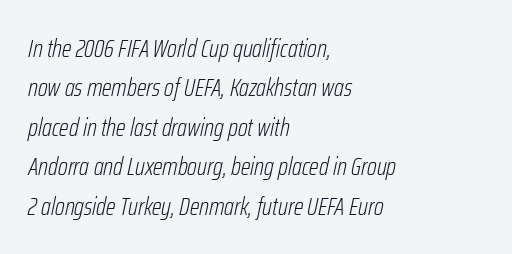
{"italic": "yes", "lean": "right", "slant_degrees": 12, "bold": "no", "underline": "no", "align": "left", "line_spacing": "normal", "line_spacing_ratio": 1.58, "letter_spacing": "normal", "letter_spacing_em": 0.0, "glyph_px": 25}
